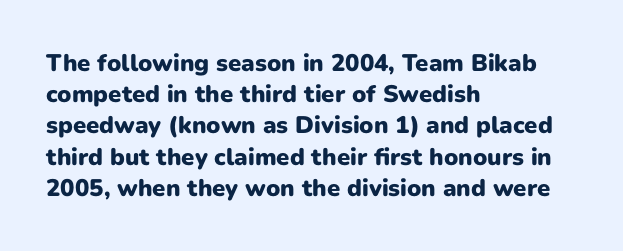
{"italic": "no", "bold": "yes", "underline": "no", "align": "left", "line_spacing": "normal", "line_spacing_ratio": 1.3, "letter_spacing": "normal", "letter_spacing_em": 0.0, "glyph_px": 24}
